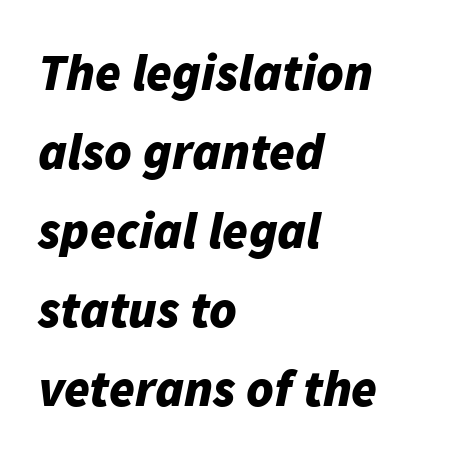
Every character sits at an angle, as italics do. Descender tails drop into unmarked territory. Heavy-handed strokes throughout: this text is bold. The letters advance in unequal steps, a hallmark of proportional type.
